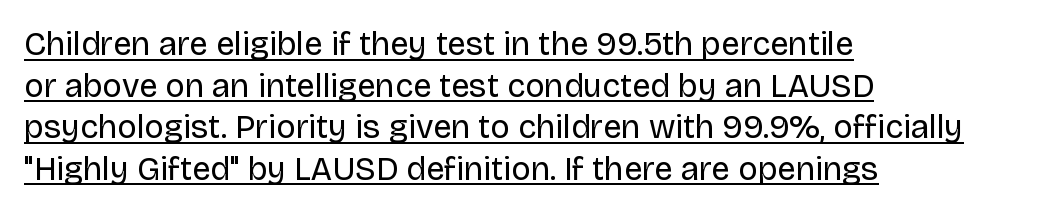
Q: Is the text bold? A: No.
Q: Is the text italic (slanted)? A: No, it is upright.
Q: Is the typeface a serif or a sans-serif typeface? A: Sans-serif.
Q: Is the text underlined? A: Yes.
Q: How is the paragraph aligned? A: Left-aligned.
Q: Is the spacing between letters normal or unusually wide? A: Normal.
Q: Is the spacing between lines tight, normal or loose? A: Normal.
Q: Width (condensed, normal, or wide)? A: Normal.
Q: Stroke contrast? A: Low.
Q: x-height? A: Large.
Q: Monospaced? A: No.
